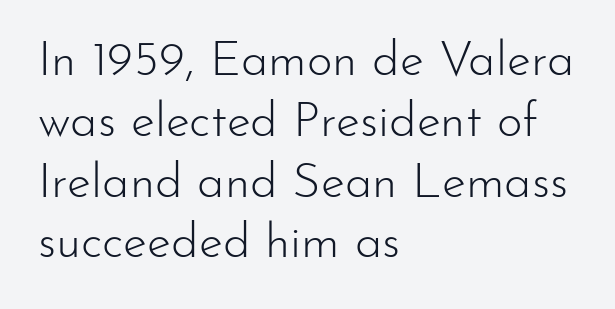
{"serif": "no", "italic": "no", "bold": "no", "weight": "light", "width": "normal", "stroke_contrast": "low", "x_height": "small", "monospaced": "no", "underline": "no", "align": "left", "line_spacing_ratio": 1.24, "letter_spacing": "normal", "letter_spacing_em": 0.0, "glyph_px": 49}
